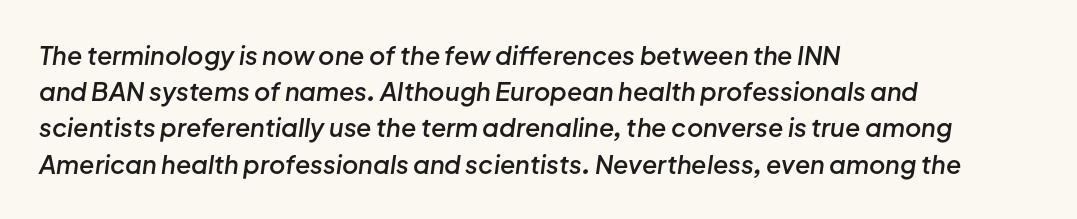
Q: Is the text bold? A: Semi-bold.
Q: Is the text italic (slanted)? A: Yes, it leans right by about 8 degrees.
Q: Is the text underlined? A: No.
Q: How is the paragraph aligned? A: Left-aligned.
Q: Is the spacing between letters normal or unusually wide? A: Normal.
Q: Is the spacing between lines tight, normal or loose? A: Normal.
